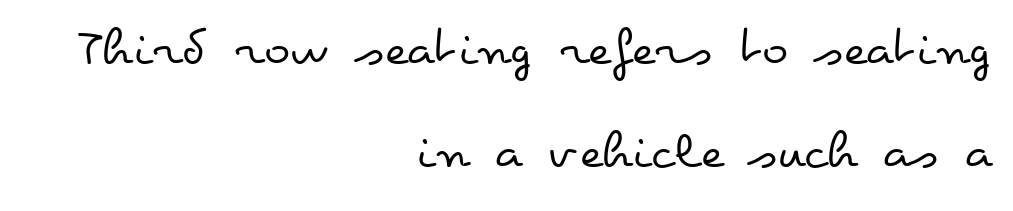
The image shows 55 px regular-weight, wide type, upright; set right-aligned, line spacing 1.88x, normal letter spacing, not underlined; low stroke contrast and a small x-height.
